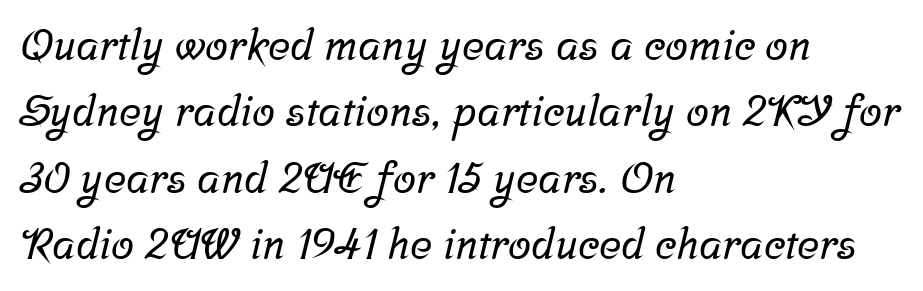
The image shows 42 px text type; set left-aligned, normal line spacing (1.58x), normal letter spacing, not underlined; low stroke contrast and a medium x-height.
